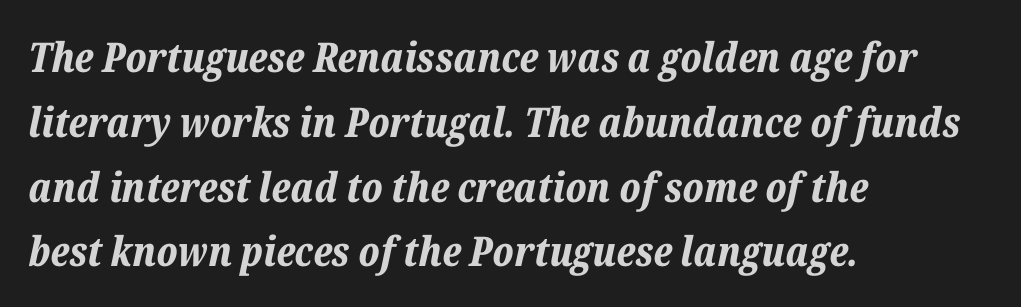
The image shows 41 px bold type, italic (leaning right); set left-aligned, normal line spacing (1.58x), normal letter spacing, not underlined; low stroke contrast and a medium x-height.
